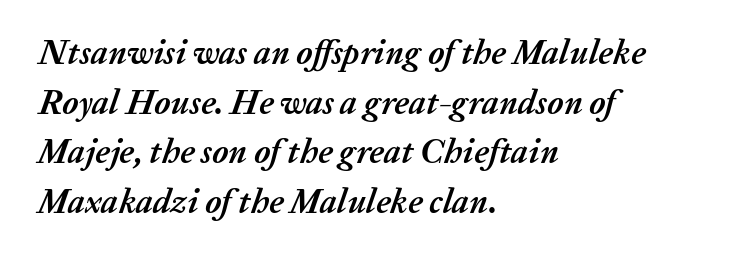
Q: Is the text bold? A: Yes.
Q: Is the text italic (slanted)? A: Yes, it leans right by about 20 degrees.
Q: Is the text underlined? A: No.
Q: How is the paragraph aligned? A: Left-aligned.
Q: Is the spacing between letters normal or unusually wide? A: Normal.
Q: Is the spacing between lines tight, normal or loose? A: Normal.
Q: Width (condensed, normal, or wide)? A: Normal.
Q: Stroke contrast? A: Medium.
Q: x-height? A: Medium.
Q: Monospaced? A: No.
